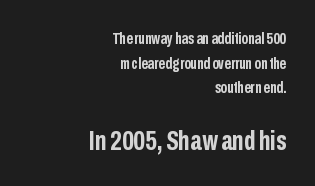
The image shows 28 px semibold, condensed sans-serif type, upright; set right-aligned, normal line spacing (1.54x), normal letter spacing, not underlined; the second (bottom) block is 1.75x larger; low stroke contrast and a medium x-height.
